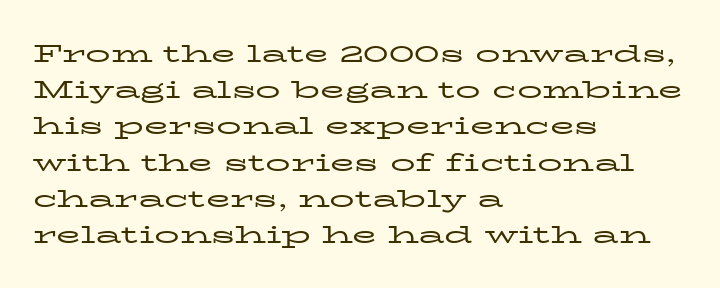
Q: Is the text bold? A: No.
Q: Is the text italic (slanted)? A: No, it is upright.
Q: Is the text underlined? A: No.
Q: How is the paragraph aligned? A: Left-aligned.
Q: Is the spacing between letters normal or unusually wide? A: Normal.
Q: Is the spacing between lines tight, normal or loose? A: Normal.
